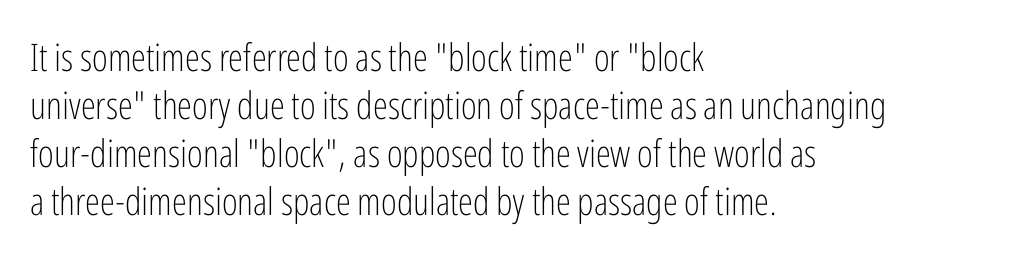
The image shows 38 px light, condensed sans-serif type, upright; set left-aligned, normal line spacing (1.26x), normal letter spacing, not underlined; low stroke contrast and a medium x-height.
